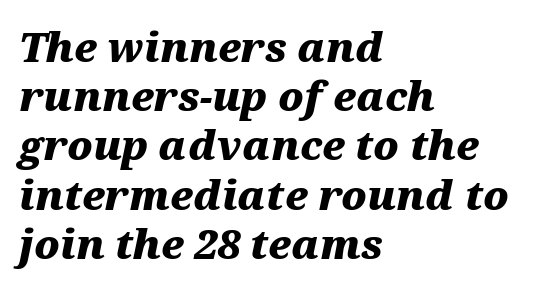
Plain, unruled lines of type. The specimen reads as italic at a glance. Note the varied advance widths — an 'i' is clearly narrower than an 'm'. These lines stack with their left ends in a neat column. The sample has been set heavy, in full bold.
